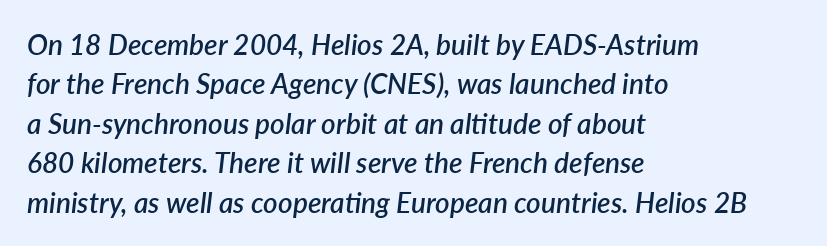
The image shows 28 px semibold type, italic (leaning right); set left-aligned, normal line spacing (1.41x), normal letter spacing, not underlined; low stroke contrast and a medium x-height.
